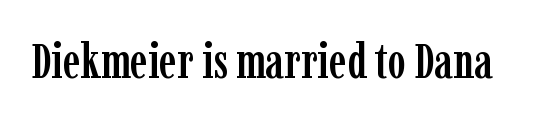
Q: Is the text italic (slanted)? A: No, it is upright.
Q: Is the typeface a serif or a sans-serif typeface? A: Serif.
Q: Is the text underlined? A: No.
Q: Is the spacing between letters normal or unusually wide? A: Normal.
Q: Width (condensed, normal, or wide)? A: Condensed.
Q: Stroke contrast? A: Low.
Q: x-height? A: Medium.
Q: Monospaced? A: No.
